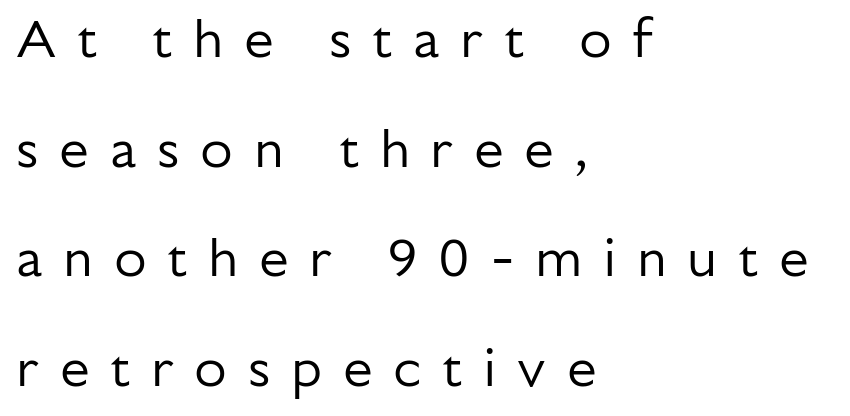
Q: Is the text bold? A: No.
Q: Is the text italic (slanted)? A: No, it is upright.
Q: Is the typeface a serif or a sans-serif typeface? A: Sans-serif.
Q: Is the text underlined? A: No.
Q: How is the paragraph aligned? A: Left-aligned.
Q: Is the spacing between letters normal or unusually wide? A: Unusually wide.
Q: Is the spacing between lines tight, normal or loose? A: Loose.
Q: Width (condensed, normal, or wide)? A: Normal.
Q: Stroke contrast? A: Low.
Q: x-height? A: Medium.
Q: Monospaced? A: No.
